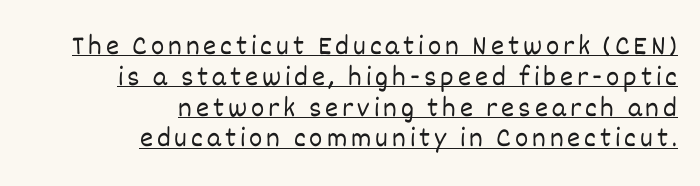
{"italic": "no", "bold": "no", "weight": "light", "width": "normal", "stroke_contrast": "low", "x_height": "large", "monospaced": "no", "underline": "yes", "align": "right", "line_spacing": "tight", "line_spacing_ratio": 1.1, "glyph_px": 28}
